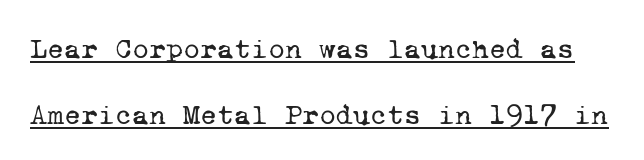
{"serif": "yes", "bold": "no", "weight": "regular", "width": "normal", "stroke_contrast": "low", "x_height": "medium", "monospaced": "yes", "underline": "yes", "line_spacing": "loose", "line_spacing_ratio": 2.26, "letter_spacing": "normal", "letter_spacing_em": 0.0, "glyph_px": 29}
